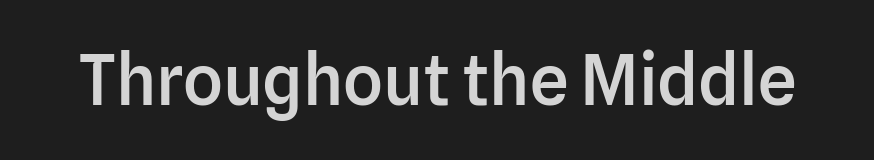
Q: Is the text bold? A: Semi-bold.
Q: Is the text italic (slanted)? A: No, it is upright.
Q: Is the typeface a serif or a sans-serif typeface? A: Sans-serif.
Q: Is the text underlined? A: No.
Q: Is the spacing between letters normal or unusually wide? A: Normal.
Q: Width (condensed, normal, or wide)? A: Normal.
Q: Stroke contrast? A: Low.
Q: x-height? A: Medium.
Q: Monospaced? A: No.
